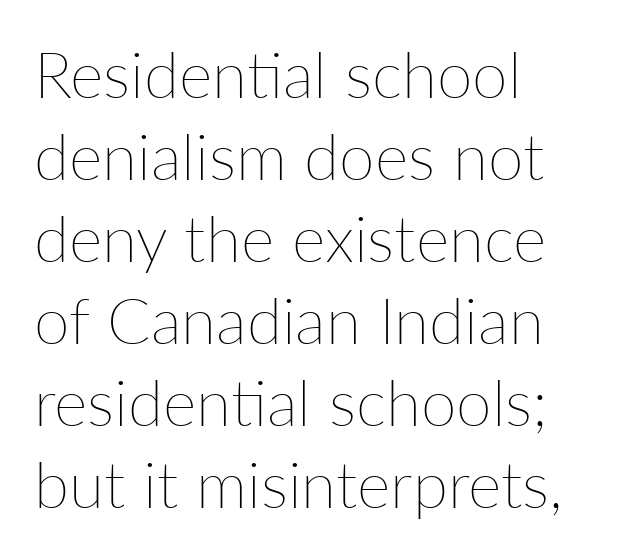
Q: Is the text bold? A: No.
Q: Is the text italic (slanted)? A: No, it is upright.
Q: Is the text underlined? A: No.
Q: How is the paragraph aligned? A: Left-aligned.
Q: Is the spacing between letters normal or unusually wide? A: Normal.
Q: Is the spacing between lines tight, normal or loose? A: Normal.
Q: Width (condensed, normal, or wide)? A: Normal.
Q: Stroke contrast? A: Low.
Q: x-height? A: Medium.
Q: Monospaced? A: No.
